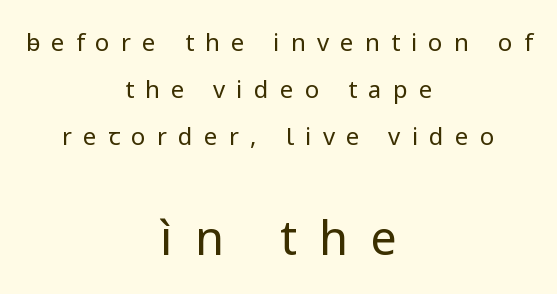
{"serif": "no", "italic": "no", "bold": "no", "weight": "regular", "width": "normal", "stroke_contrast": "low", "x_height": "medium", "monospaced": "no", "underline": "no", "align": "center", "line_spacing": "loose", "line_spacing_ratio": 1.96, "letter_spacing": "wide", "letter_spacing_em": 0.47, "larger_block": "second", "size_ratio": 1.96, "glyph_px": 47}
